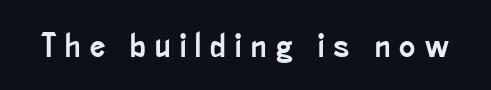
{"serif": "no", "italic": "no", "width": "condensed", "stroke_contrast": "low", "x_height": "small", "monospaced": "no", "underline": "no", "letter_spacing": "wide", "letter_spacing_em": 0.27, "glyph_px": 34}
